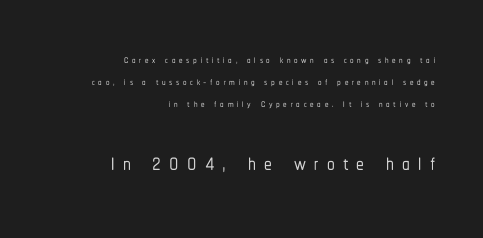
{"serif": "no", "italic": "no", "width": "condensed", "stroke_contrast": "low", "x_height": "medium", "monospaced": "no", "underline": "no", "align": "right", "line_spacing": "normal", "line_spacing_ratio": 1.56, "letter_spacing": "wide", "letter_spacing_em": 0.26, "larger_block": "second", "size_ratio": 2.21, "glyph_px": 31}
